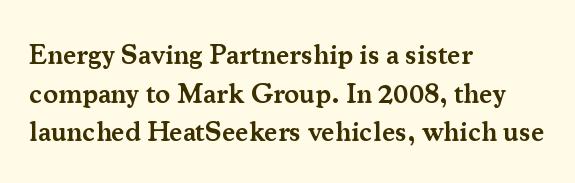
Q: Is the text bold? A: Semi-bold.
Q: Is the text italic (slanted)? A: No, it is upright.
Q: Is the typeface a serif or a sans-serif typeface? A: Serif.
Q: Is the text underlined? A: No.
Q: How is the paragraph aligned? A: Left-aligned.
Q: Is the spacing between letters normal or unusually wide? A: Normal.
Q: Is the spacing between lines tight, normal or loose? A: Normal.
Q: Width (condensed, normal, or wide)? A: Normal.
Q: Stroke contrast? A: Medium.
Q: x-height? A: Small.
Q: Monospaced? A: No.
